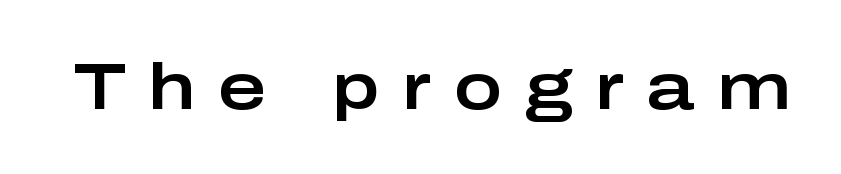
Vertical strokes here are truly vertical. Honestly, there is no underline to notice here at all. In terms of letterform style, serifs are entirely absent. Spacing between characters has been opened up far beyond the box default. The face used here is proportionally spaced, like ordinary book or web type.
